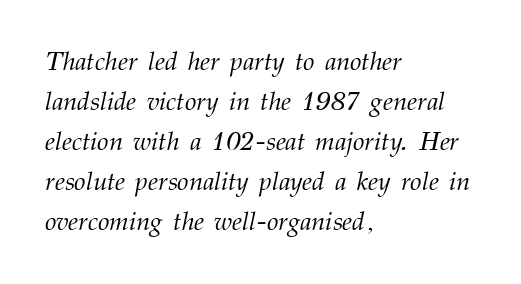
The rendering anchors every line to the left-hand side. Unmarked baselines from the first word to the last. The typesetting does not lean heavy: it is not bold. Observe the lean: these are italic letterforms. Whoever set this chose a conventional vertical rhythm.
